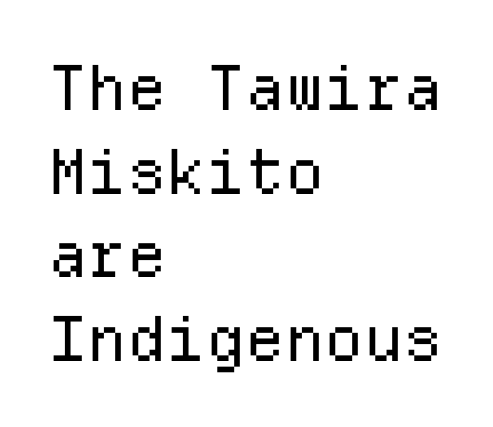
{"serif": "no", "italic": "no", "bold": "no", "weight": "regular", "width": "normal", "stroke_contrast": "low", "x_height": "medium", "monospaced": "yes", "underline": "no", "align": "left", "line_spacing": "normal", "line_spacing_ratio": 1.35, "letter_spacing": "normal", "letter_spacing_em": 0.0, "glyph_px": 62}
